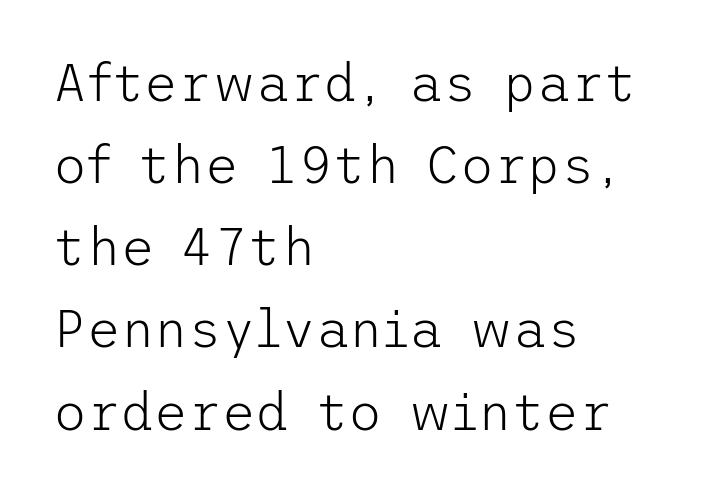
Q: Is the text bold? A: No.
Q: Is the text italic (slanted)? A: No, it is upright.
Q: Is the typeface a serif or a sans-serif typeface? A: Sans-serif.
Q: Is the text underlined? A: No.
Q: How is the paragraph aligned? A: Left-aligned.
Q: Is the spacing between letters normal or unusually wide? A: Normal.
Q: Is the spacing between lines tight, normal or loose? A: Normal.
Q: Width (condensed, normal, or wide)? A: Normal.
Q: Stroke contrast? A: Low.
Q: x-height? A: Medium.
